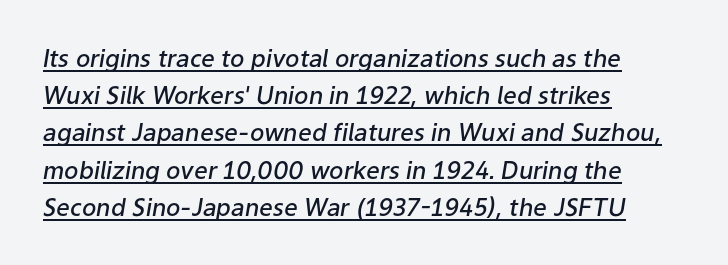
The block of text has a typical density, with ordinary space between rows. The line texture is even and compact thanks to regular tracking. The rendering applies a slant to the glyphs. Notice how a bar underscores the lettering throughout. A student would call this left alignment; a typographer would say flush left, rag right. Compared with an ordinary text face, these strokes are moderately heavier — a semibold.
